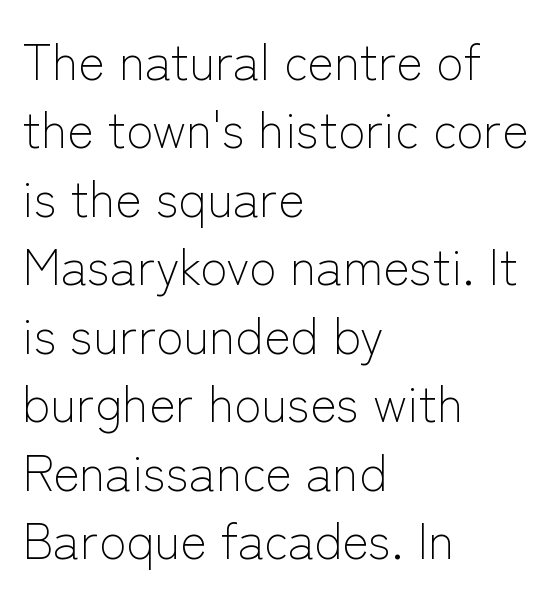
{"serif": "no", "italic": "no", "bold": "no", "weight": "light", "width": "normal", "stroke_contrast": "low", "x_height": "medium", "monospaced": "no", "underline": "no", "align": "left", "line_spacing": "normal", "line_spacing_ratio": 1.37, "letter_spacing": "normal", "letter_spacing_em": 0.0, "glyph_px": 50}
